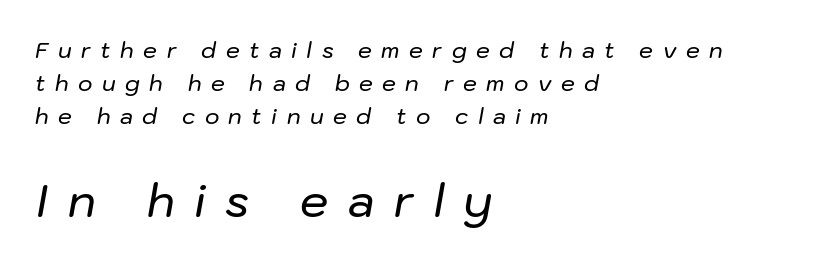
The image shows 45 px text type, italic (leaning right); set left-aligned, normal line spacing (1.5x), unusually wide letter spacing (+0.43 em), not underlined; the second (bottom) block is 2.05x larger; low stroke contrast and a medium x-height.
